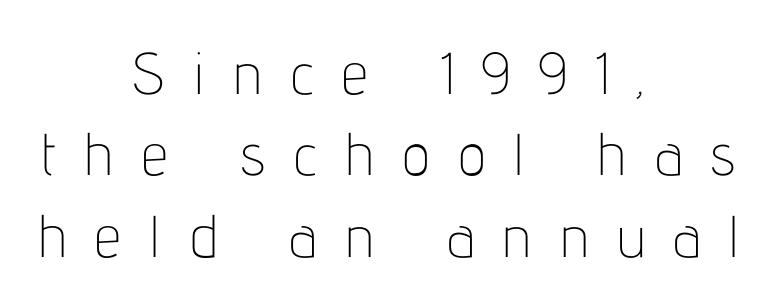
{"serif": "no", "italic": "no", "bold": "no", "weight": "thin", "width": "condensed", "stroke_contrast": "low", "x_height": "medium", "monospaced": "no", "underline": "no", "align": "center", "line_spacing": "normal", "line_spacing_ratio": 1.38, "letter_spacing": "wide", "letter_spacing_em": 0.48, "glyph_px": 59}
